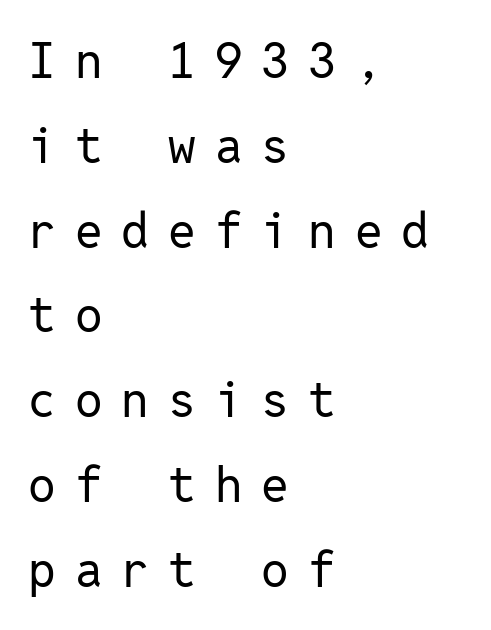
The image shows 49 px regular-weight sans-serif type, upright, monospaced; set left-aligned, line spacing 1.73x, unusually wide letter spacing (+0.39 em), not underlined; low stroke contrast and a medium x-height.
